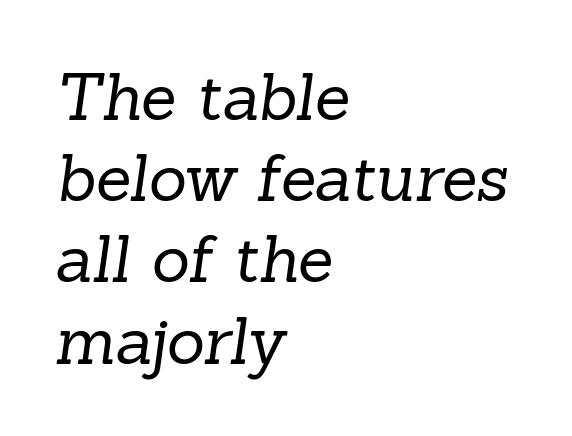
The rows are spaced the way most documents space them. Note the varied advance widths — an 'i' is clearly narrower than an 'm'. Casual observation: everything's shoved over to the left. Underline: absent.
